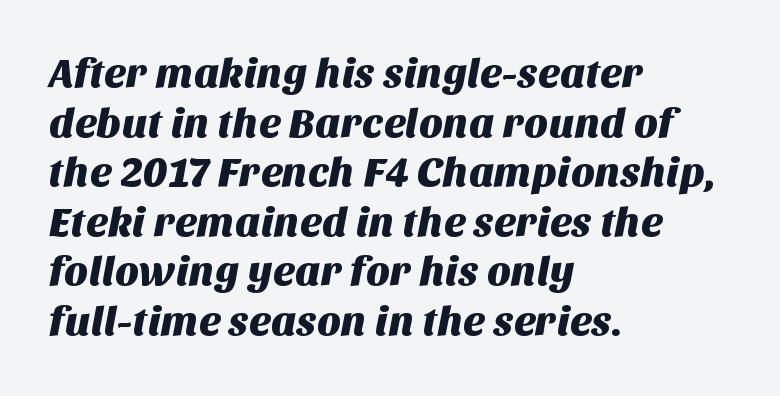
The image shows 41 px sans-serif type; set left-aligned, line spacing 1.21x, normal letter spacing, not underlined; medium stroke contrast and a large x-height.
